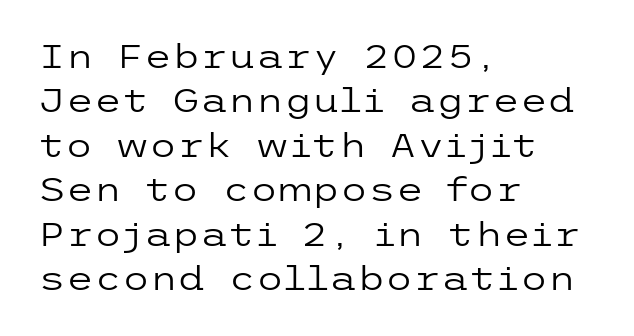
The image shows 32 px regular-weight, wide sans-serif type, upright; set left-aligned, normal line spacing (1.39x), normal letter spacing, not underlined; low stroke contrast and a medium x-height.
